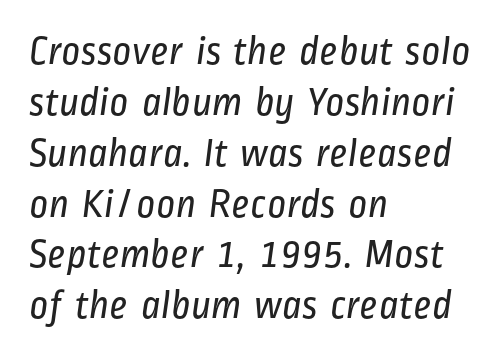
{"serif": "no", "bold": "no", "weight": "regular", "width": "condensed", "stroke_contrast": "low", "x_height": "medium", "monospaced": "no", "underline": "no", "align": "left", "line_spacing_ratio": 1.24, "letter_spacing": "normal", "letter_spacing_em": 0.0, "glyph_px": 41}
